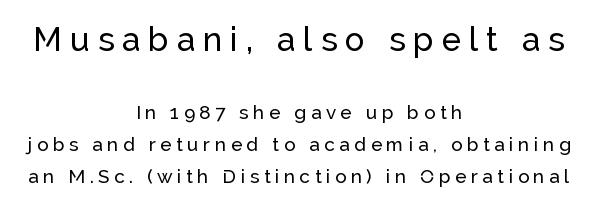
Q: Is the text italic (slanted)? A: No, it is upright.
Q: Is the typeface a serif or a sans-serif typeface? A: Sans-serif.
Q: Is the text underlined? A: No.
Q: How is the paragraph aligned? A: Centered.
Q: Is the spacing between letters normal or unusually wide? A: Unusually wide.
Q: Is the spacing between lines tight, normal or loose? A: Normal.
Q: Which block of text is set in a larger size, the first (top) or the second (bottom)? A: The first (top) one.
Q: Width (condensed, normal, or wide)? A: Normal.
Q: Stroke contrast? A: Low.
Q: x-height? A: Medium.
Q: Monospaced? A: No.
